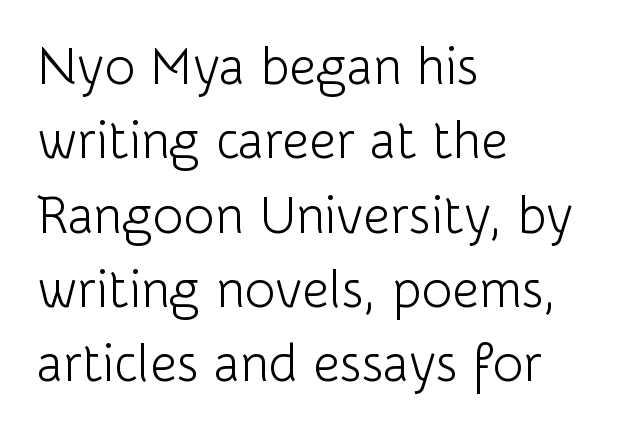
{"serif": "no", "italic": "no", "bold": "no", "weight": "light", "width": "normal", "stroke_contrast": "low", "x_height": "medium", "monospaced": "no", "underline": "no", "align": "left", "line_spacing": "normal", "line_spacing_ratio": 1.43, "letter_spacing": "normal", "letter_spacing_em": 0.0, "glyph_px": 52}
